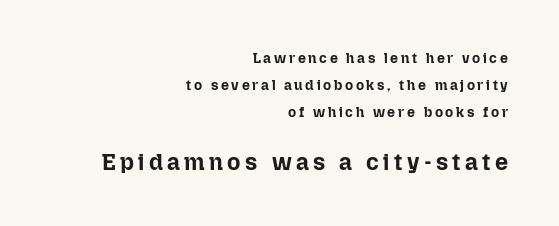
Weight: bold. In CSS terms this would be text-align: right. Underlining? Definitely not there. Quick note: interline space is abundant.
